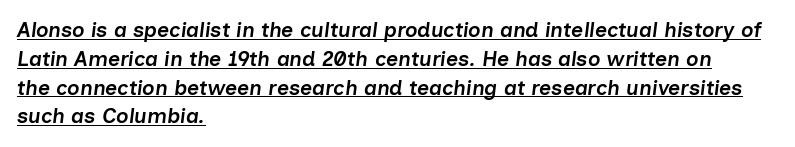
{"italic": "yes", "lean": "right", "slant_degrees": 7, "bold": "semi", "underline": "yes", "align": "left", "line_spacing": "normal", "line_spacing_ratio": 1.37, "letter_spacing": "normal", "letter_spacing_em": 0.0, "glyph_px": 21}
